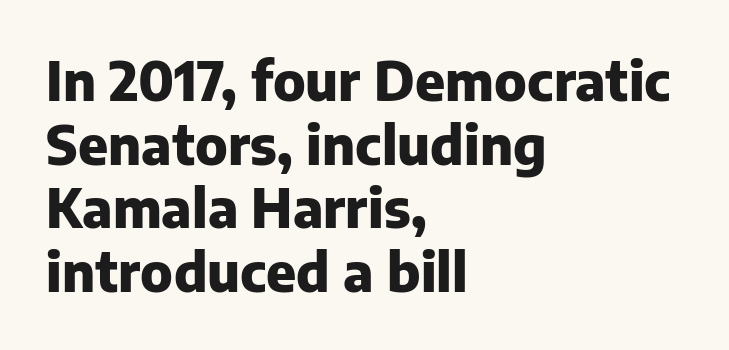
Q: Is the text bold? A: Yes.
Q: Is the text italic (slanted)? A: No, it is upright.
Q: Is the typeface a serif or a sans-serif typeface? A: Sans-serif.
Q: Is the text underlined? A: No.
Q: How is the paragraph aligned? A: Left-aligned.
Q: Is the spacing between letters normal or unusually wide? A: Normal.
Q: Width (condensed, normal, or wide)? A: Normal.
Q: Stroke contrast? A: Low.
Q: x-height? A: Medium.
Q: Monospaced? A: No.
